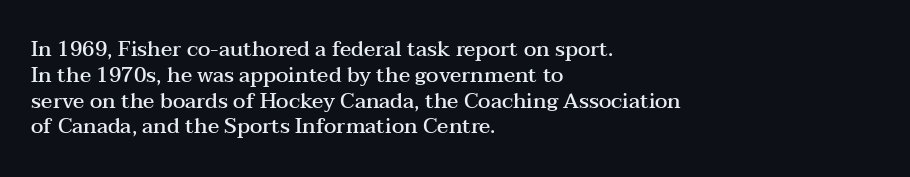
Weight: semibold (demi). Clear beneath every line of the passage. Nothing unusual about the tracking: characters are spaced as the font intends. Notice how the stems are strictly vertical — no italics here. This sample is left-justified, so line endings fall wherever the words run out.
